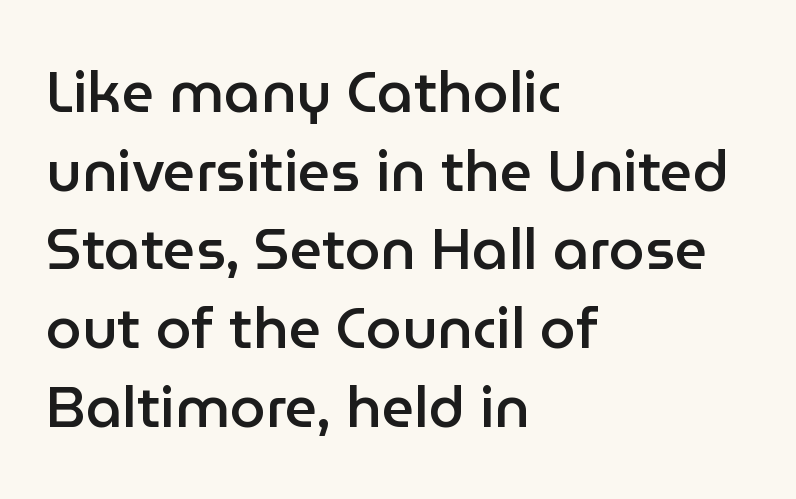
Between one letter and the next there's only the usual sliver of space. The letters carry no serifs — their stems end cleanly without finishing strokes. Proportional: the letters do not fall into vertical columns. Its strokes are somewhat broadened, the hallmark of semibold type.
